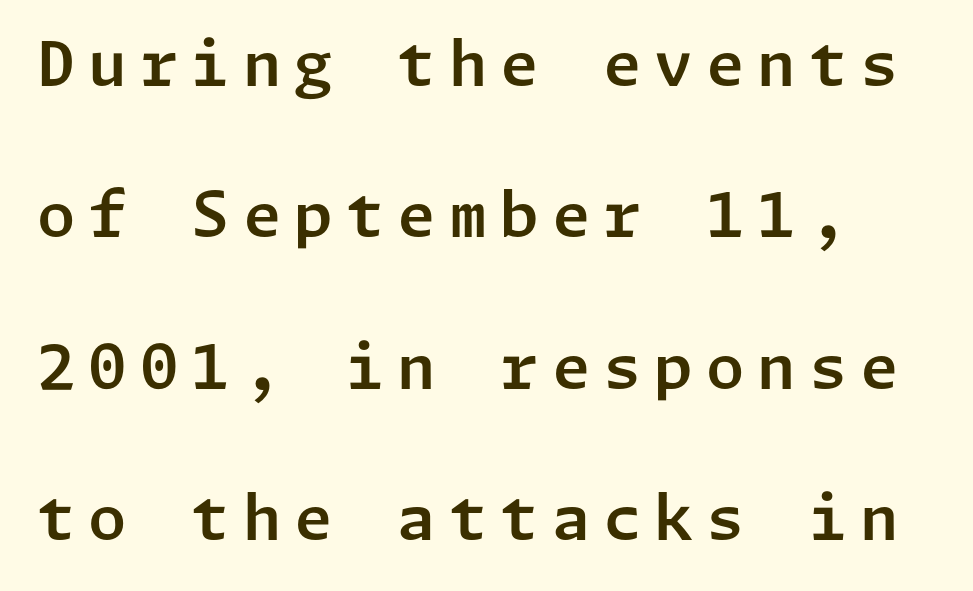
{"serif": "no", "italic": "no", "width": "normal", "stroke_contrast": "low", "x_height": "medium", "underline": "no", "line_spacing": "loose", "line_spacing_ratio": 2.44, "letter_spacing": "wide", "letter_spacing_em": 0.21, "glyph_px": 62}
